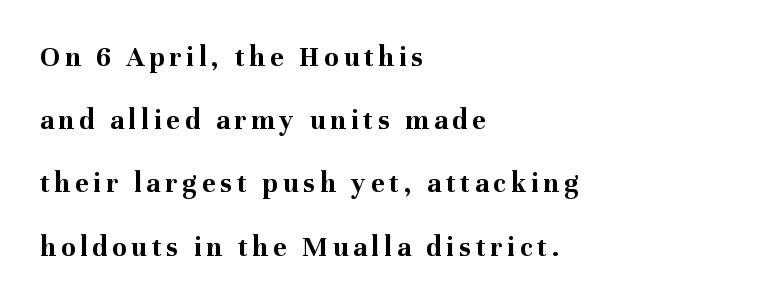
The image shows 29 px bold serif type, upright; set left-aligned, loose line spacing (2.18x), not underlined; medium stroke contrast and a medium x-height.
